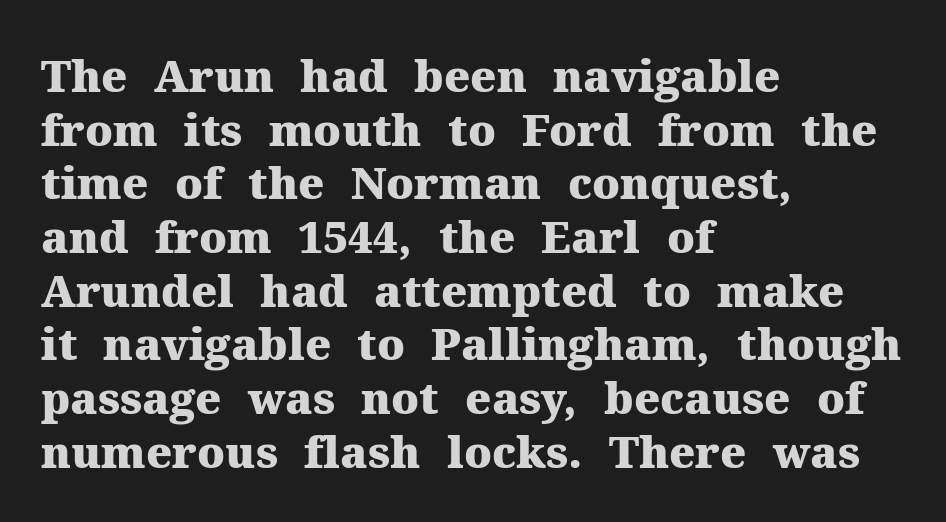
{"serif": "yes", "italic": "no", "bold": "yes", "weight": "heavy", "width": "normal", "stroke_contrast": "medium", "x_height": "medium", "monospaced": "no", "underline": "no", "align": "left", "line_spacing_ratio": 1.22, "letter_spacing": "normal", "letter_spacing_em": 0.0, "glyph_px": 44}
